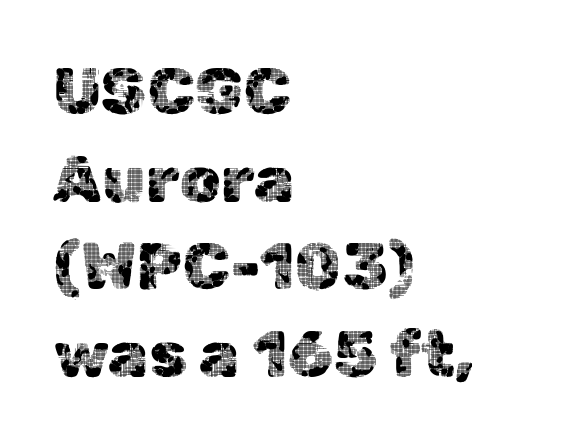
In terms of leading, this rendering sits right in the middle. When letters stand straight like this, we call the style roman or upright. The glyphs are unaccompanied by any horizontal stroke below them. These lines keep a tight, regular rhythm from letter to letter. Nope, no serifs anywhere on these letters. The passage is arranged the way most books set body copy — flush left.
